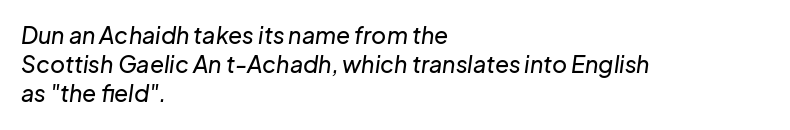
The image shows 23 px text type, italic (leaning right); set left-aligned, normal line spacing (1.27x), normal letter spacing, not underlined.
